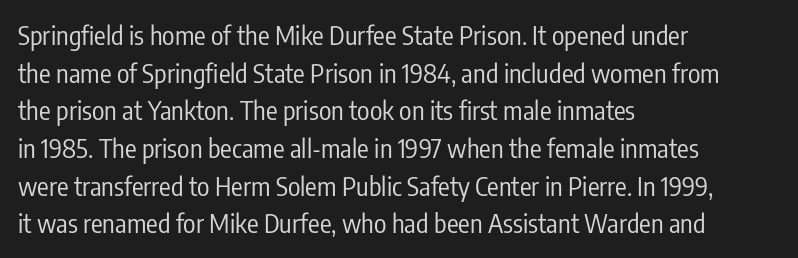
The image shows 26 px text type, upright; set left-aligned, normal line spacing (1.45x), normal letter spacing, not underlined.
